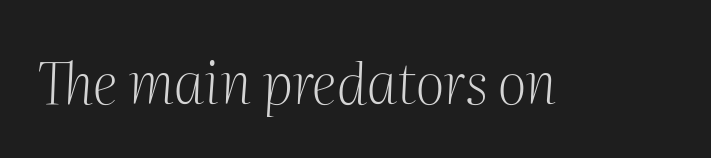
Q: Is the text bold? A: No.
Q: Is the text italic (slanted)? A: Yes, it leans right by about 2 degrees.
Q: Is the typeface a serif or a sans-serif typeface? A: Serif.
Q: Is the text underlined? A: No.
Q: Is the spacing between letters normal or unusually wide? A: Normal.
Q: Width (condensed, normal, or wide)? A: Normal.
Q: Stroke contrast? A: Medium.
Q: x-height? A: Medium.
Q: Monospaced? A: No.
